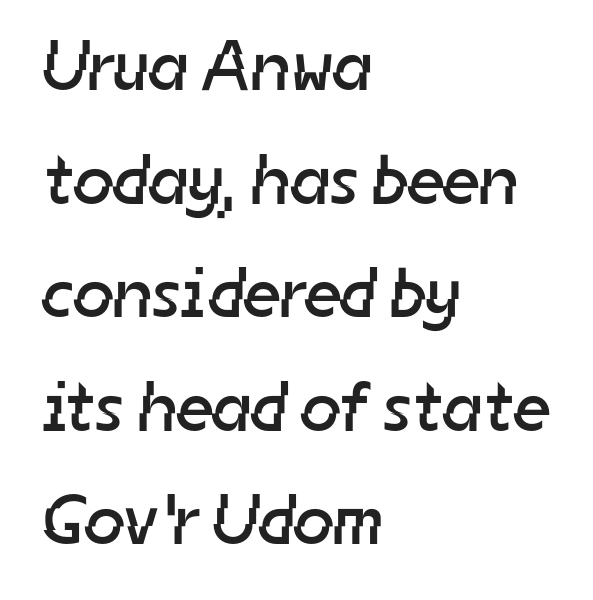
{"serif": "no", "bold": "no", "weight": "regular", "width": "normal", "stroke_contrast": "low", "x_height": "medium", "monospaced": "no", "underline": "no", "align": "left", "line_spacing": "normal", "line_spacing_ratio": 1.6, "letter_spacing": "normal", "letter_spacing_em": 0.0, "glyph_px": 71}
